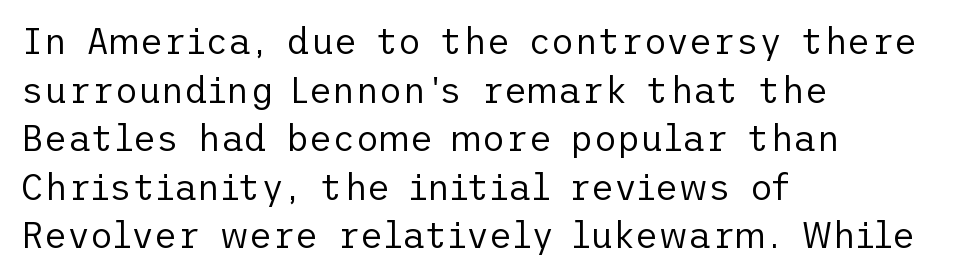
The letters look calm and open, with moderate or lighter stems. Look at the tracking — it's just the regular setting, nothing added. What kind of face is this? One without serifs — a sans. Baseline-to-baseline distance is the conventional proportion of letter height. The baseline area is clear. No italicization has been applied; the sample stays upright.
